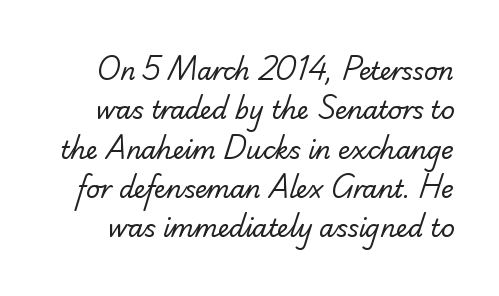
Clear beneath every line of the passage. Each new line begins a customary step beneath the previous one. Weight: not bold — regular or lighter. Students, note that the glyphs here touch the page at normal intervals.
